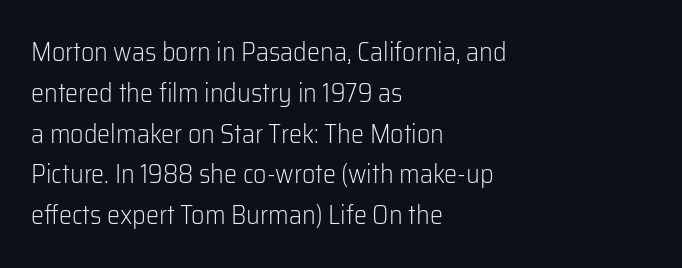
The gap between lines stays unmarked. No extra tracking has been applied to these lines. Does the leading feel generous? No, just average. Short and long lines alike share a common starting point at left.
